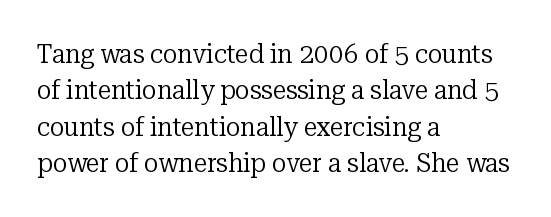
The image shows 27 px text type, upright; set left-aligned, normal line spacing (1.35x), normal letter spacing, not underlined.
